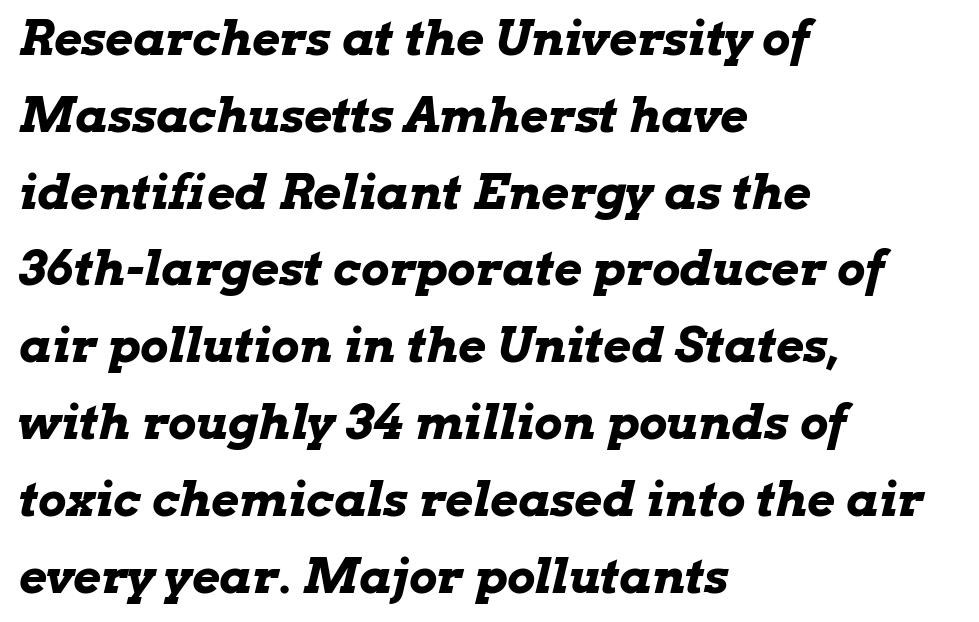
The image shows 48 px bold, wide type, italic (leaning right); set left-aligned, normal line spacing (1.6x), normal letter spacing, not underlined; low stroke contrast and a medium x-height.
